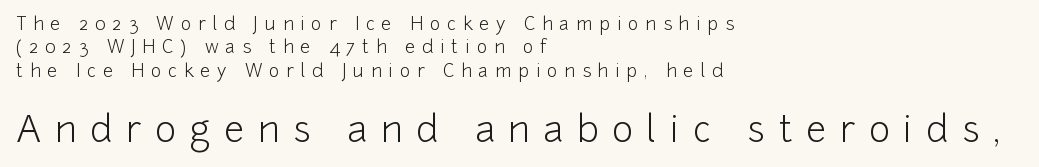
Q: Is the text bold? A: No.
Q: Is the text italic (slanted)? A: No, it is upright.
Q: Is the typeface a serif or a sans-serif typeface? A: Sans-serif.
Q: Is the text underlined? A: No.
Q: How is the paragraph aligned? A: Left-aligned.
Q: Is the spacing between letters normal or unusually wide? A: Unusually wide.
Q: Is the spacing between lines tight, normal or loose? A: Normal.
Q: Which block of text is set in a larger size, the first (top) or the second (bottom)? A: The second (bottom) one.
Q: Width (condensed, normal, or wide)? A: Normal.
Q: Stroke contrast? A: Low.
Q: x-height? A: Medium.
Q: Monospaced? A: No.
